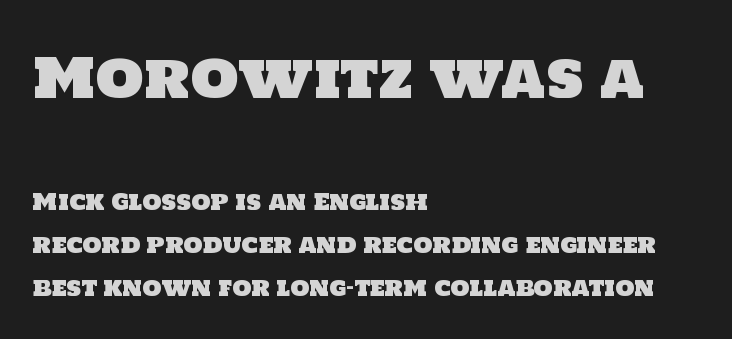
Q: Is the typeface a serif or a sans-serif typeface? A: Sans-serif.
Q: Is the text underlined? A: No.
Q: How is the paragraph aligned? A: Left-aligned.
Q: Is the spacing between letters normal or unusually wide? A: Normal.
Q: Is the spacing between lines tight, normal or loose? A: Loose.
Q: Which block of text is set in a larger size, the first (top) or the second (bottom)? A: The first (top) one.
Q: Width (condensed, normal, or wide)? A: Normal.
Q: Stroke contrast? A: Low.
Q: x-height? A: Large.
Q: Monospaced? A: No.
